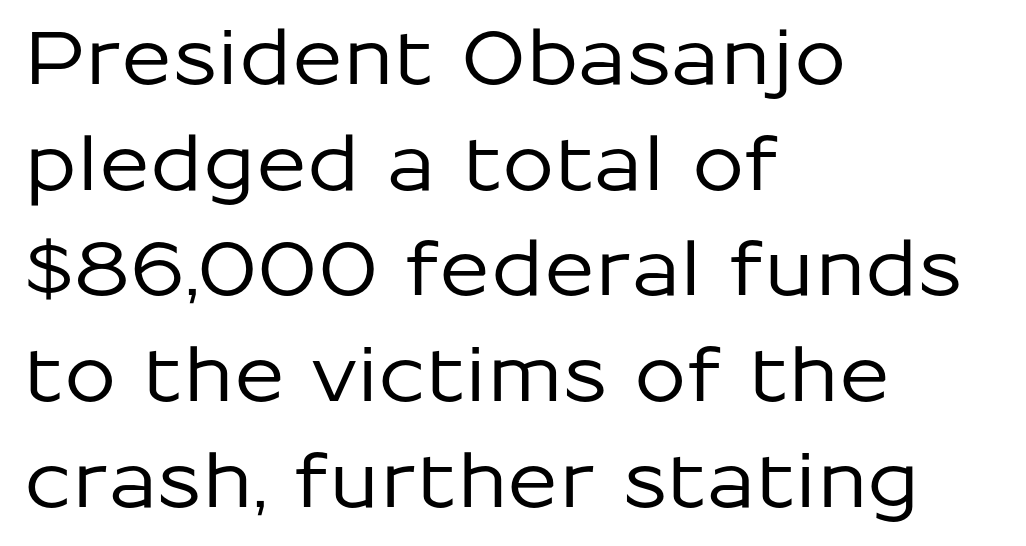
The image shows 75 px sans-serif type, upright; set left-aligned, normal line spacing (1.41x), normal letter spacing, not underlined; low stroke contrast and a medium x-height.
